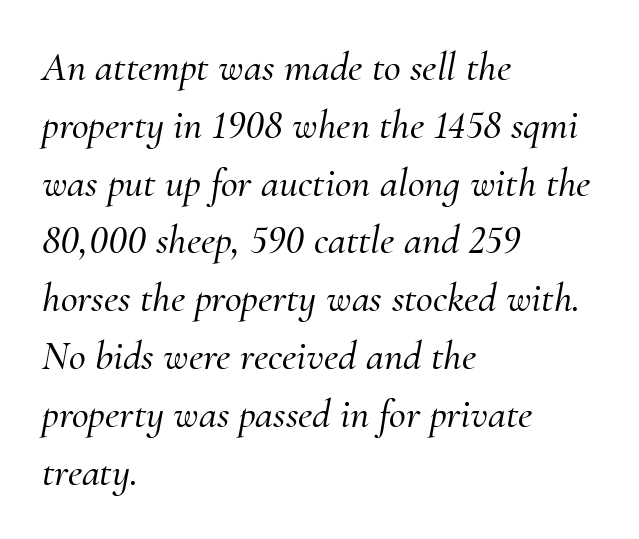
These lines stack with their left ends in a neat column. In terms of letterspacing, this is plain default setting. How would I describe the line gaps? Plain and ordinary. Look at the bottom of the vertical strokes: they flare into serifs here.
